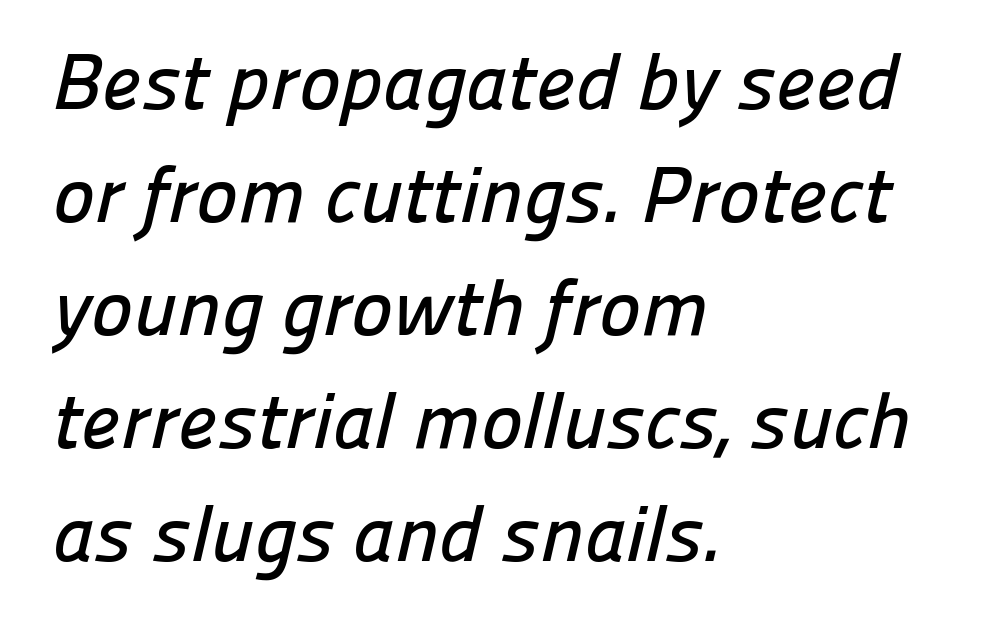
Each line starts at the same left margin while the right side varies. Letters rest on an invisible, unmarked baseline. The typeface chosen for these lines omits serifs. Is this a fixed-width face? No — the glyphs have proportional, varying widths.
